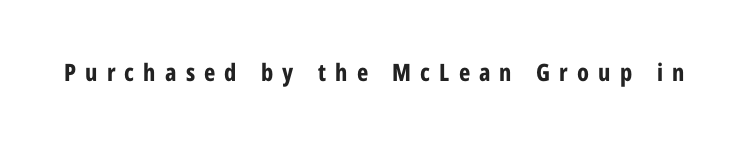
The image shows 24 px bold type, upright; set unusually wide letter spacing (+0.38 em), not underlined.
